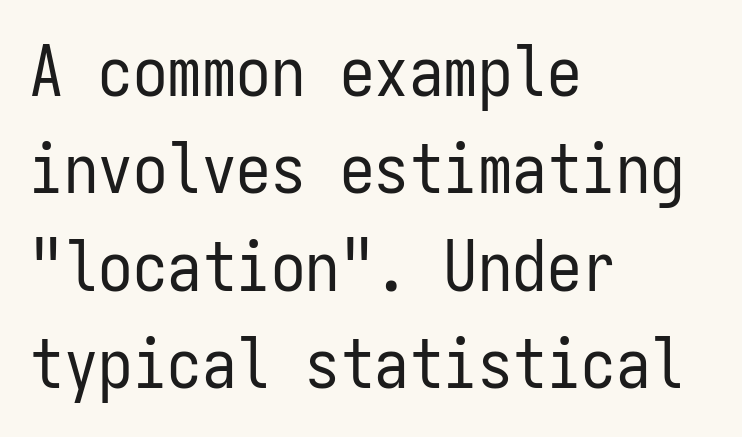
{"serif": "no", "italic": "no", "bold": "no", "weight": "regular", "width": "condensed", "stroke_contrast": "low", "x_height": "medium", "monospaced": "yes", "underline": "no", "align": "left", "line_spacing": "normal", "line_spacing_ratio": 1.41, "letter_spacing": "normal", "letter_spacing_em": 0.0, "glyph_px": 69}
